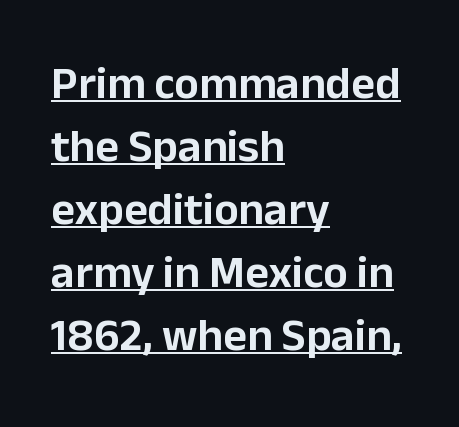
Tall strokes in this sample are plumb rather than angled. Think of a printed novel: that variable character pitch is what you see here. Honestly, the row spacing looks completely unremarkable. Tracking here is standard; glyphs follow each other at the usual distance. The glyphs in this specimen are sans serif.
